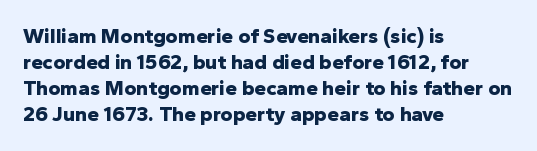
Q: Is the text bold? A: Yes.
Q: Is the text italic (slanted)? A: No, it is upright.
Q: Is the text underlined? A: No.
Q: How is the paragraph aligned? A: Left-aligned.
Q: Is the spacing between letters normal or unusually wide? A: Normal.
